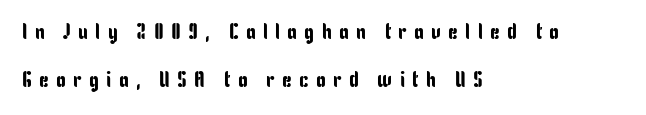
{"italic": "no", "underline": "no", "align": "left", "line_spacing": "loose", "line_spacing_ratio": 2.16, "letter_spacing": "wide", "letter_spacing_em": 0.33, "glyph_px": 22}
